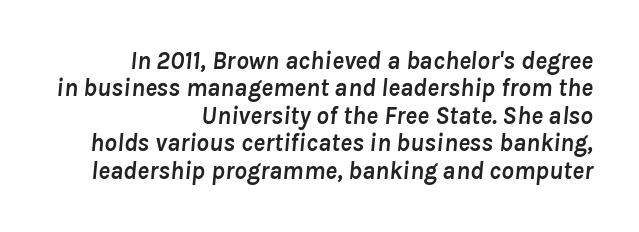
The image shows 25 px bold type, italic (leaning right); set right-aligned, tight line spacing (1.1x), normal letter spacing, not underlined.
